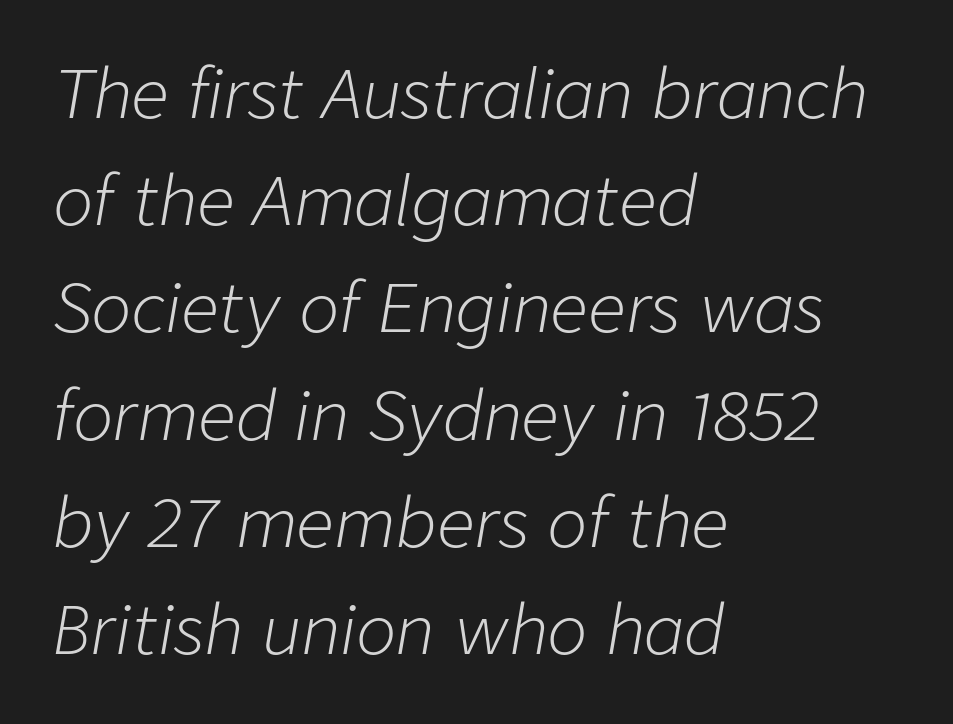
The image shows 67 px light type, italic (leaning right); set left-aligned, normal line spacing (1.6x), normal letter spacing, not underlined; low stroke contrast and a medium x-height.
